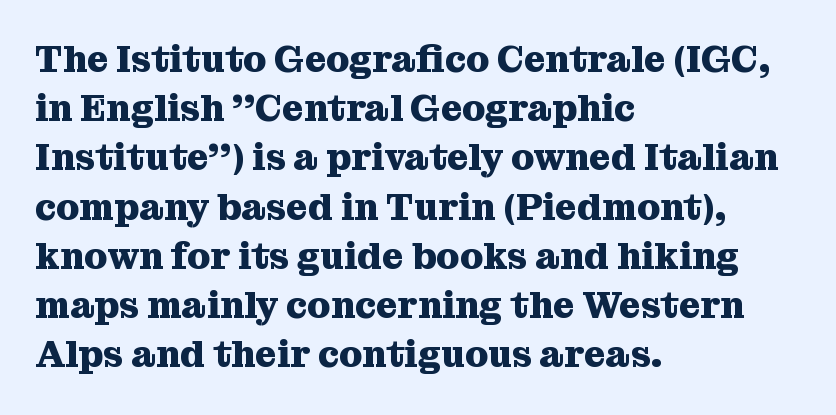
The image shows 37 px heavy serif type, upright; set left-aligned, normal line spacing (1.33x), normal letter spacing, not underlined; medium stroke contrast and a medium x-height.
